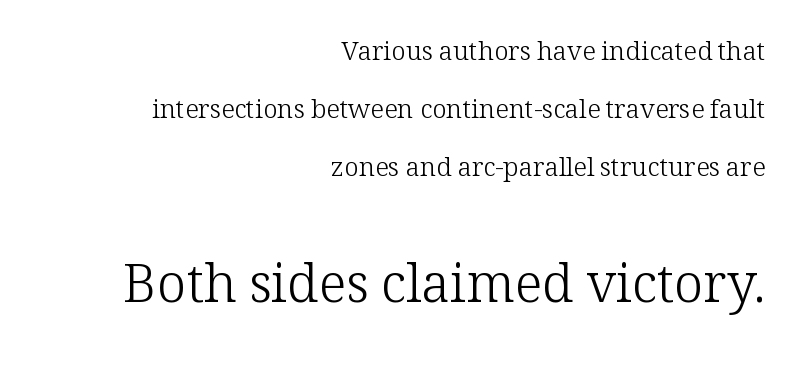
Q: Is the text bold? A: No.
Q: Is the text italic (slanted)? A: No, it is upright.
Q: Is the typeface a serif or a sans-serif typeface? A: Serif.
Q: Is the text underlined? A: No.
Q: How is the paragraph aligned? A: Right-aligned.
Q: Is the spacing between letters normal or unusually wide? A: Normal.
Q: Is the spacing between lines tight, normal or loose? A: Loose.
Q: Which block of text is set in a larger size, the first (top) or the second (bottom)? A: The second (bottom) one.
Q: Width (condensed, normal, or wide)? A: Normal.
Q: Stroke contrast? A: Low.
Q: x-height? A: Medium.
Q: Monospaced? A: No.
